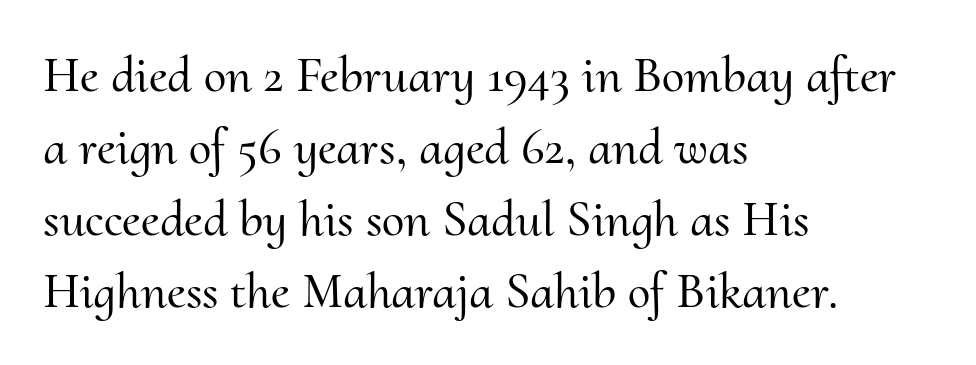
{"serif": "yes", "italic": "no", "width": "normal", "stroke_contrast": "medium", "x_height": "small", "monospaced": "no", "underline": "no", "align": "left", "line_spacing": "normal", "line_spacing_ratio": 1.41, "letter_spacing": "normal", "letter_spacing_em": 0.0, "glyph_px": 51}
